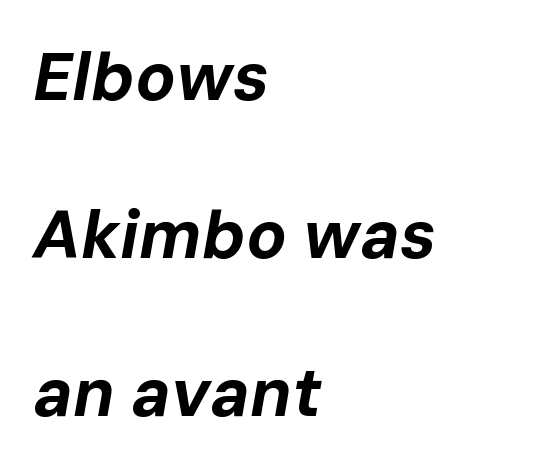
Q: Is the text bold? A: Yes.
Q: Is the text italic (slanted)? A: Yes, it leans right by about 10 degrees.
Q: Is the text underlined? A: No.
Q: How is the paragraph aligned? A: Left-aligned.
Q: Is the spacing between letters normal or unusually wide? A: Normal.
Q: Is the spacing between lines tight, normal or loose? A: Loose.
Q: Width (condensed, normal, or wide)? A: Normal.
Q: Stroke contrast? A: Low.
Q: x-height? A: Medium.
Q: Monospaced? A: No.
